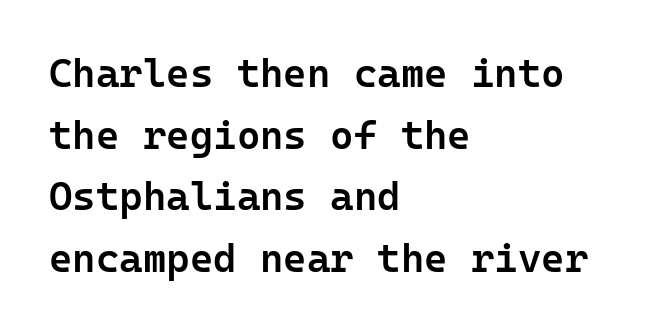
Quick note: underline off. This sample keeps an unexceptional amount of space between lines. Unlike italic type, these characters show no tilt at all. The lines in this sample share a left origin and differ only in where they stop. How heavy is the stroke? Medium-heavy — a semibold, shy of bold.
